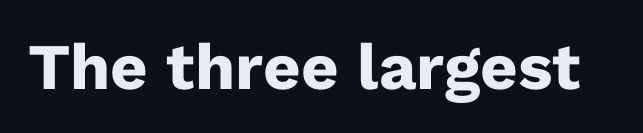
Q: Is the text bold? A: Yes.
Q: Is the text italic (slanted)? A: No, it is upright.
Q: Is the typeface a serif or a sans-serif typeface? A: Sans-serif.
Q: Is the text underlined? A: No.
Q: Is the spacing between letters normal or unusually wide? A: Normal.
Q: Width (condensed, normal, or wide)? A: Normal.
Q: Stroke contrast? A: Low.
Q: x-height? A: Medium.
Q: Monospaced? A: No.
